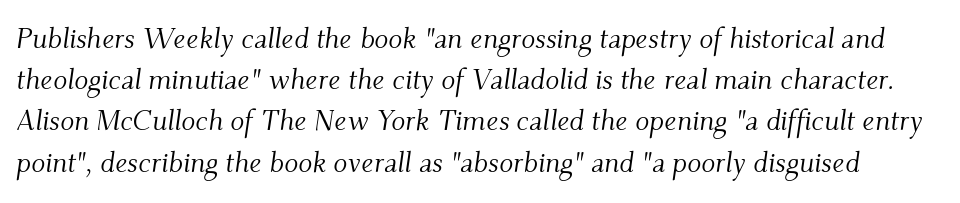
{"serif": "yes", "italic": "yes", "lean": "right", "slant_degrees": 9, "bold": "no", "weight": "light", "width": "normal", "stroke_contrast": "medium", "x_height": "small", "monospaced": "no", "underline": "no", "line_spacing": "normal", "line_spacing_ratio": 1.42, "letter_spacing": "normal", "letter_spacing_em": 0.0, "glyph_px": 29}
